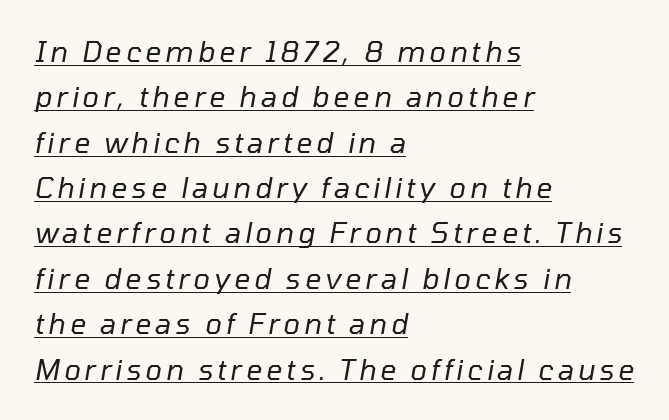
{"italic": "yes", "lean": "right", "slant_degrees": 10, "bold": "no", "weight": "regular", "width": "normal", "stroke_contrast": "low", "x_height": "medium", "monospaced": "no", "underline": "yes", "align": "left", "line_spacing": "normal", "line_spacing_ratio": 1.62, "glyph_px": 28}
